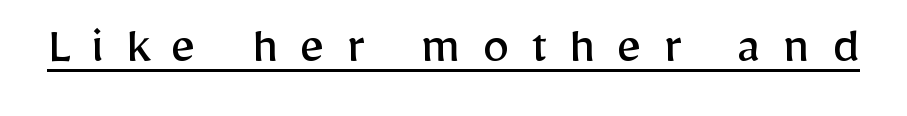
The image shows 55 px regular-weight sans-serif type, upright; set unusually wide letter spacing (+0.38 em), underlined; low stroke contrast and a medium x-height.
